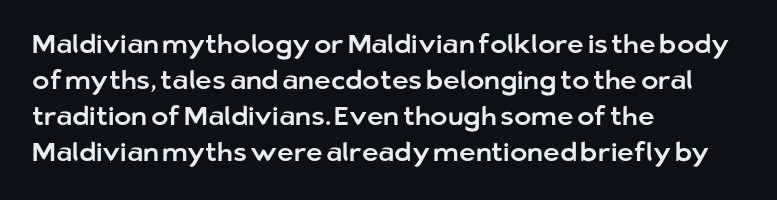
{"italic": "no", "underline": "no", "align": "left", "line_spacing": "normal", "line_spacing_ratio": 1.39, "letter_spacing": "normal", "letter_spacing_em": 0.0, "glyph_px": 26}
